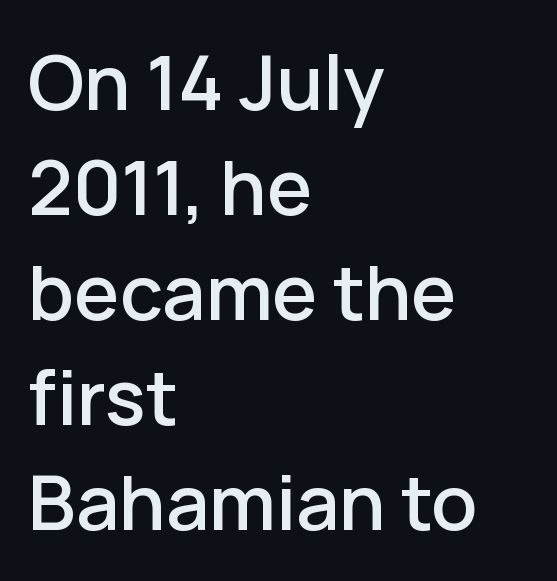
Q: Is the text italic (slanted)? A: No, it is upright.
Q: Is the typeface a serif or a sans-serif typeface? A: Sans-serif.
Q: Is the text underlined? A: No.
Q: How is the paragraph aligned? A: Left-aligned.
Q: Is the spacing between letters normal or unusually wide? A: Normal.
Q: Is the spacing between lines tight, normal or loose? A: Normal.
Q: Width (condensed, normal, or wide)? A: Normal.
Q: Stroke contrast? A: Low.
Q: x-height? A: Medium.
Q: Monospaced? A: No.
